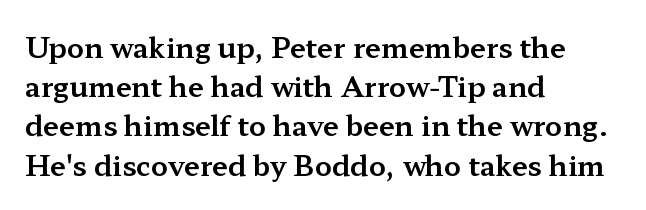
The specimen reads as upright at a glance. The ragged edge is on the right, which tells us the setting is flush left. The letters advance in unequal steps, a hallmark of proportional type. Type without underlining. Each letter's strokes conclude with small projecting serifs.
